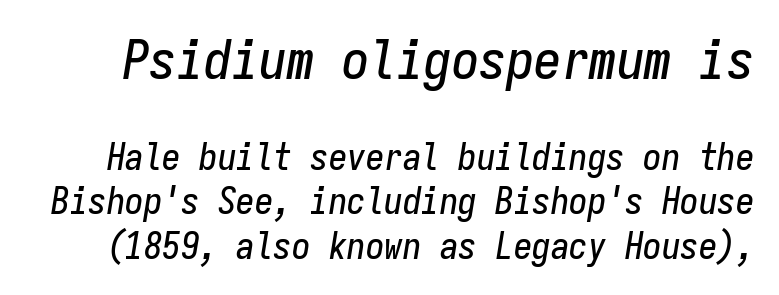
The line texture is even and compact thanks to regular tracking. Monospaced: the letters line up in strict vertical columns. This sample uses an oblique cut, with every glyph tilted off the vertical. The foot of each line stays bare and open. Of the two passages, the one on top uses the larger point size.
